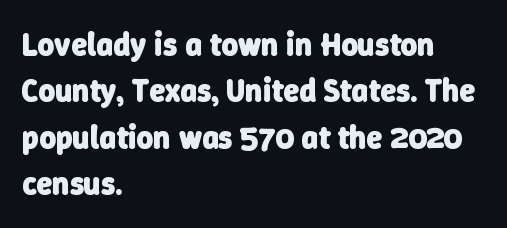
Q: Is the text bold? A: Yes.
Q: Is the typeface a serif or a sans-serif typeface? A: Sans-serif.
Q: Is the text underlined? A: No.
Q: How is the paragraph aligned? A: Left-aligned.
Q: Is the spacing between letters normal or unusually wide? A: Normal.
Q: Is the spacing between lines tight, normal or loose? A: Normal.
Q: Width (condensed, normal, or wide)? A: Normal.
Q: Stroke contrast? A: Low.
Q: x-height? A: Medium.
Q: Monospaced? A: No.
